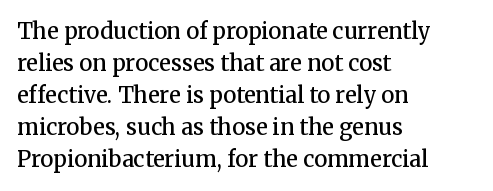
Check the space under the baseline: it is left empty. Style check: upright. The sample has been set in demibold, a notch under bold. Words appear dense and cohesive because spacing is normal. In terms of leading, this rendering sits right in the middle. Where is the straight margin? On the left.
